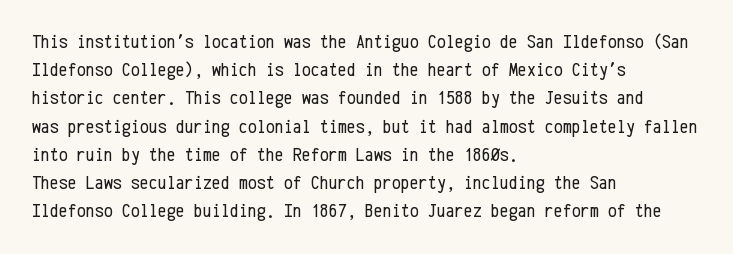
Nobody drew a line under any word here. When letters stand straight like this, we call the style roman or upright. The lines sit at an ordinary, default distance from one another. Summary of weight: not heavy and not bold.
